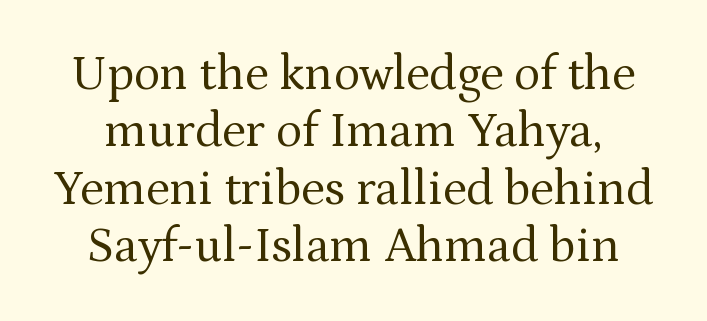
Q: Is the text bold? A: No.
Q: Is the text italic (slanted)? A: No, it is upright.
Q: Is the typeface a serif or a sans-serif typeface? A: Serif.
Q: Is the text underlined? A: No.
Q: Is the spacing between letters normal or unusually wide? A: Normal.
Q: Width (condensed, normal, or wide)? A: Normal.
Q: Stroke contrast? A: Medium.
Q: x-height? A: Medium.
Q: Monospaced? A: No.
